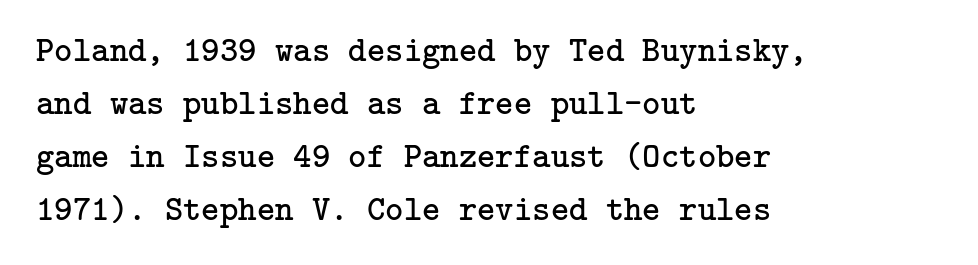
The image shows 35 px regular-weight serif type, upright; set left-aligned, normal line spacing (1.51x), normal letter spacing, not underlined; low stroke contrast and a medium x-height.
